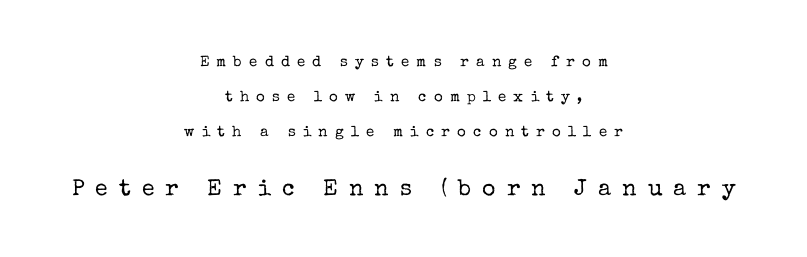
Q: Is the text bold? A: No.
Q: Is the text italic (slanted)? A: No, it is upright.
Q: Is the text underlined? A: No.
Q: How is the paragraph aligned? A: Centered.
Q: Is the spacing between letters normal or unusually wide? A: Unusually wide.
Q: Is the spacing between lines tight, normal or loose? A: Loose.
Q: Which block of text is set in a larger size, the first (top) or the second (bottom)? A: The second (bottom) one.
